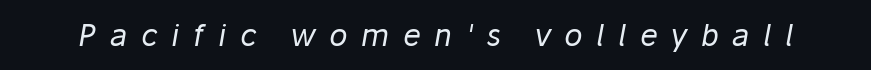
The image shows 30 px regular-weight type, italic (leaning right); set unusually wide letter spacing (+0.45 em), not underlined; low stroke contrast and a medium x-height.
